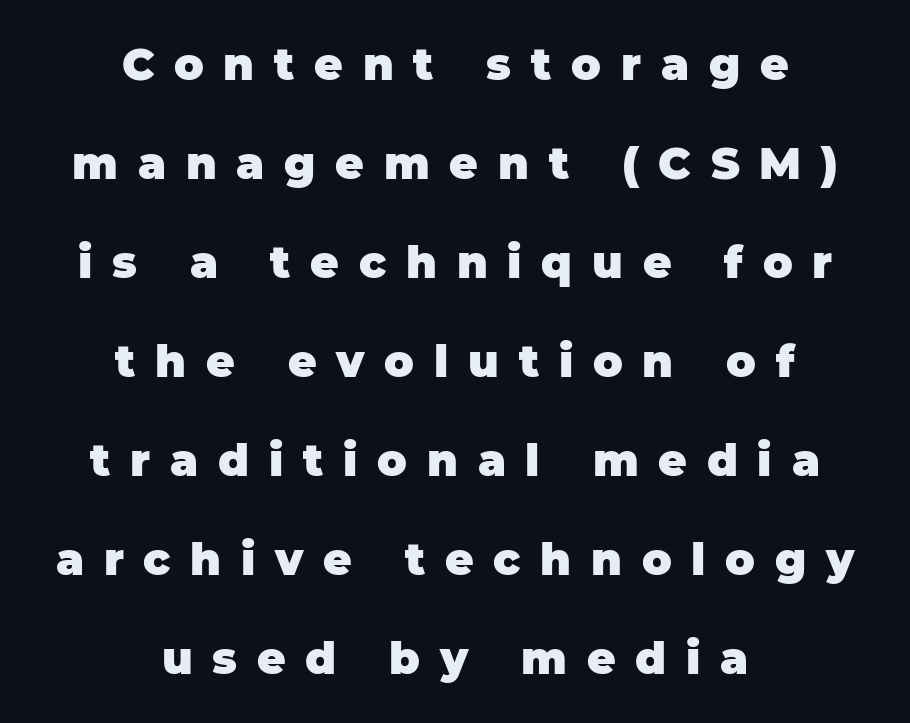
Q: Is the text bold? A: Yes.
Q: Is the text italic (slanted)? A: No, it is upright.
Q: Is the typeface a serif or a sans-serif typeface? A: Sans-serif.
Q: Is the text underlined? A: No.
Q: How is the paragraph aligned? A: Centered.
Q: Is the spacing between letters normal or unusually wide? A: Unusually wide.
Q: Is the spacing between lines tight, normal or loose? A: Loose.
Q: Width (condensed, normal, or wide)? A: Normal.
Q: Stroke contrast? A: Low.
Q: x-height? A: Large.
Q: Monospaced? A: No.
